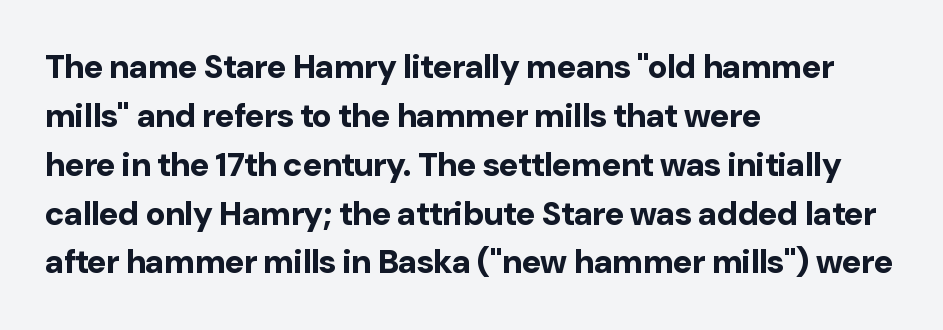
{"serif": "no", "italic": "no", "bold": "yes", "weight": "bold", "width": "normal", "stroke_contrast": "low", "x_height": "medium", "monospaced": "no", "underline": "no", "align": "left", "line_spacing": "normal", "line_spacing_ratio": 1.48, "letter_spacing": "normal", "letter_spacing_em": 0.0, "glyph_px": 33}
